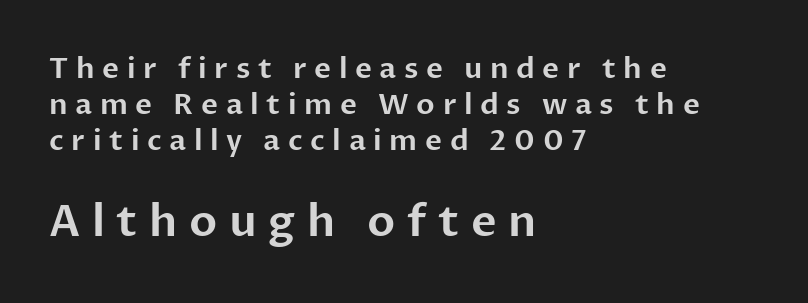
{"serif": "no", "italic": "no", "width": "normal", "stroke_contrast": "low", "x_height": "medium", "monospaced": "no", "underline": "no", "align": "left", "line_spacing_ratio": 1.24, "letter_spacing": "wide", "letter_spacing_em": 0.26, "larger_block": "second", "size_ratio": 1.52, "glyph_px": 44}
